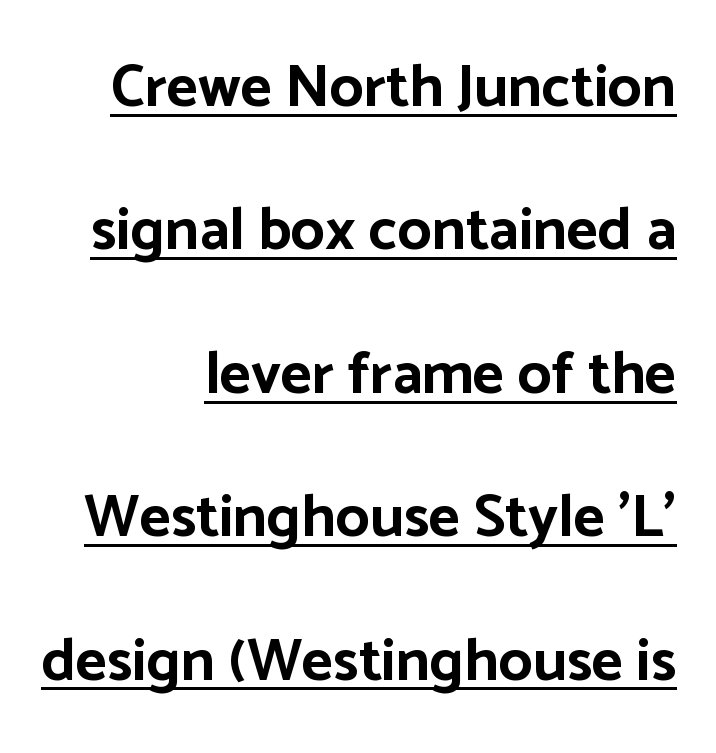
{"serif": "no", "italic": "no", "bold": "yes", "weight": "bold", "width": "normal", "stroke_contrast": "low", "x_height": "medium", "monospaced": "no", "underline": "yes", "align": "right", "line_spacing": "loose", "line_spacing_ratio": 2.39, "letter_spacing": "normal", "letter_spacing_em": 0.0, "glyph_px": 60}
